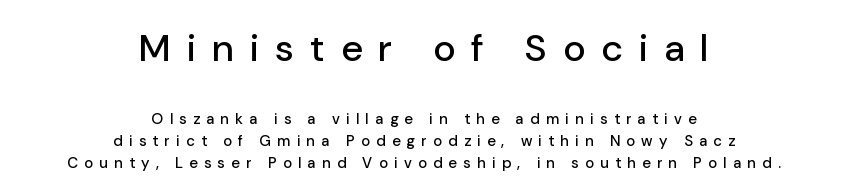
Q: Is the text italic (slanted)? A: No, it is upright.
Q: Is the typeface a serif or a sans-serif typeface? A: Sans-serif.
Q: Is the text underlined? A: No.
Q: How is the paragraph aligned? A: Centered.
Q: Is the spacing between letters normal or unusually wide? A: Unusually wide.
Q: Is the spacing between lines tight, normal or loose? A: Normal.
Q: Which block of text is set in a larger size, the first (top) or the second (bottom)? A: The first (top) one.
Q: Width (condensed, normal, or wide)? A: Normal.
Q: Stroke contrast? A: Low.
Q: x-height? A: Medium.
Q: Monospaced? A: No.
